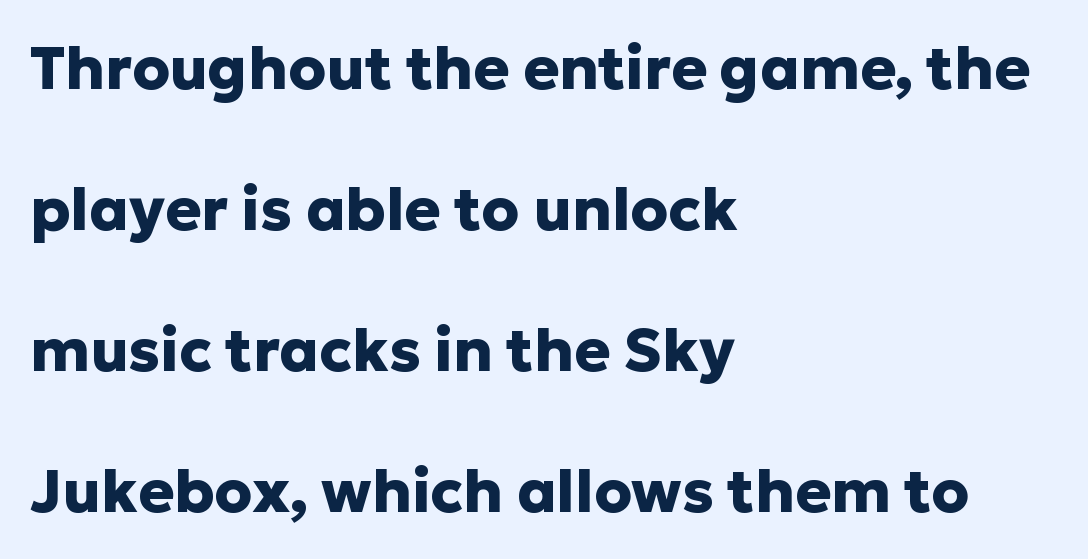
Q: Is the text bold? A: Yes.
Q: Is the text italic (slanted)? A: No, it is upright.
Q: Is the typeface a serif or a sans-serif typeface? A: Sans-serif.
Q: Is the text underlined? A: No.
Q: How is the paragraph aligned? A: Left-aligned.
Q: Is the spacing between letters normal or unusually wide? A: Normal.
Q: Is the spacing between lines tight, normal or loose? A: Loose.
Q: Width (condensed, normal, or wide)? A: Normal.
Q: Stroke contrast? A: Low.
Q: x-height? A: Medium.
Q: Monospaced? A: No.
